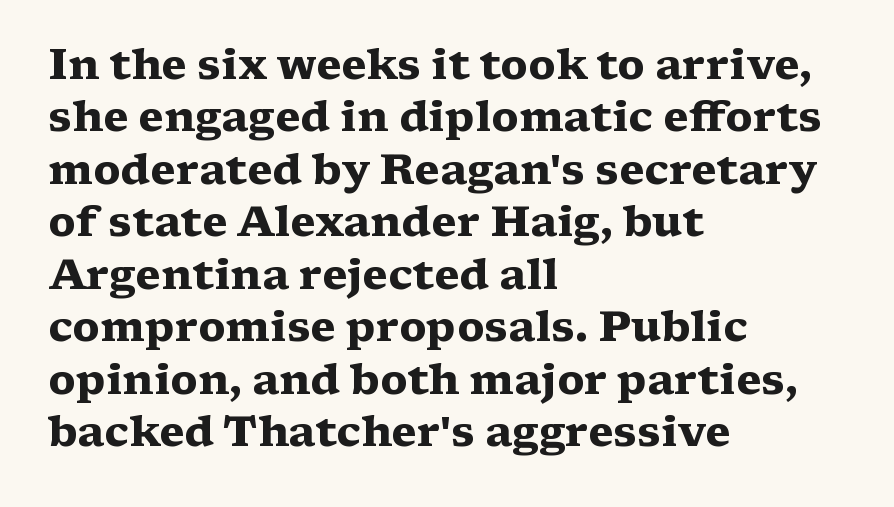
Does extra space separate the letters? No, they use regular spacing. The face used here has the dense, thick strokes of a bold. Clear beneath every line of the passage. Note: serifs present on the glyphs. Vertically, the passage feels balanced, rows spaced as you'd expect. Layout note: lines flush left.
